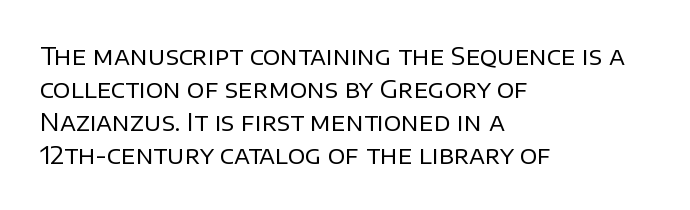
{"italic": "no", "bold": "no", "underline": "no", "align": "left", "line_spacing": "normal", "line_spacing_ratio": 1.37, "letter_spacing": "normal", "letter_spacing_em": 0.0, "glyph_px": 24}
